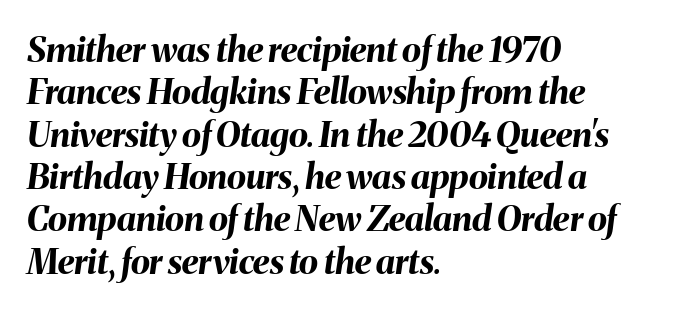
The image shows 35 px bold type, italic (leaning right); set left-aligned, line spacing 1.21x, normal letter spacing, not underlined; medium stroke contrast and a medium x-height.
